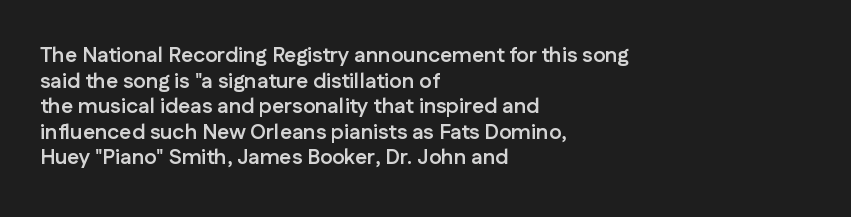
Q: Is the text bold? A: Yes.
Q: Is the text italic (slanted)? A: No, it is upright.
Q: Is the text underlined? A: No.
Q: How is the paragraph aligned? A: Left-aligned.
Q: Is the spacing between letters normal or unusually wide? A: Normal.
